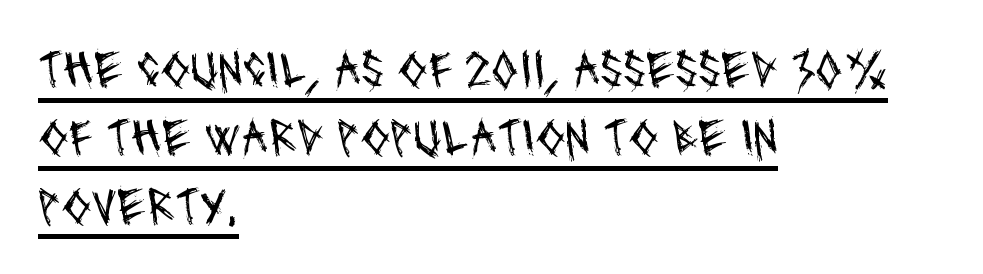
The image shows 53 px regular-weight, condensed sans-serif type; set left-aligned, normal line spacing (1.29x), normal letter spacing, underlined; medium stroke contrast and a large x-height.
